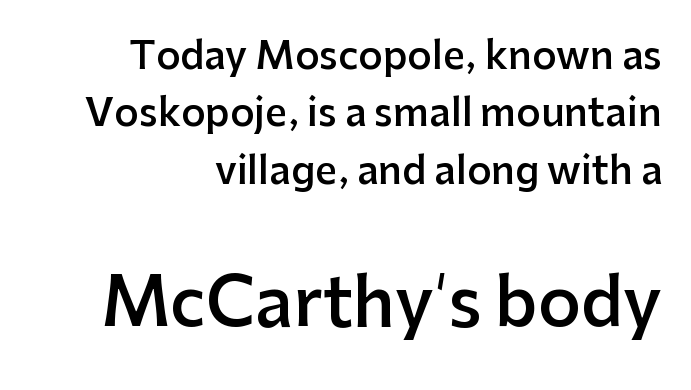
The image shows 67 px semibold sans-serif type, upright; set right-aligned, normal line spacing (1.51x), normal letter spacing, not underlined; the second (bottom) block is 1.76x larger; low stroke contrast and a medium x-height.
